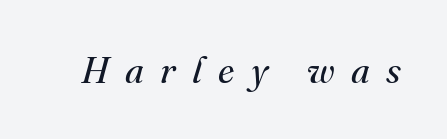
Q: Is the text bold? A: No.
Q: Is the text italic (slanted)? A: Yes, it leans right by about 16 degrees.
Q: Is the typeface a serif or a sans-serif typeface? A: Serif.
Q: Is the text underlined? A: No.
Q: Is the spacing between letters normal or unusually wide? A: Unusually wide.
Q: Width (condensed, normal, or wide)? A: Normal.
Q: Stroke contrast? A: Medium.
Q: x-height? A: Small.
Q: Monospaced? A: No.
